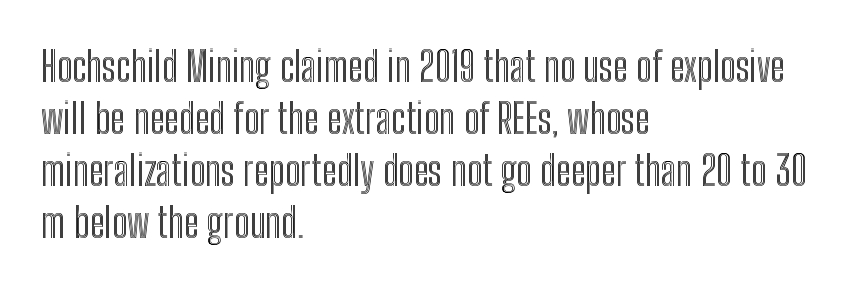
{"italic": "no", "width": "condensed", "x_height": "medium", "monospaced": "no", "underline": "no", "align": "left", "line_spacing": "normal", "line_spacing_ratio": 1.27, "letter_spacing": "normal", "letter_spacing_em": 0.0, "glyph_px": 41}
